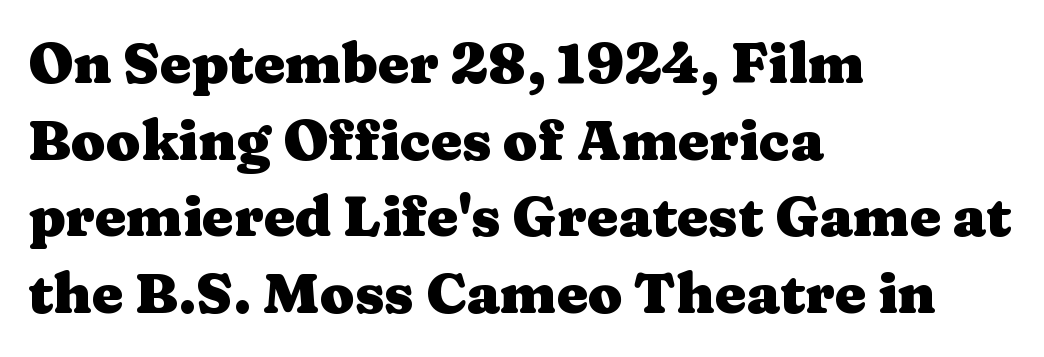
The image shows 56 px heavy, wide serif type, upright; set left-aligned, normal line spacing (1.37x), normal letter spacing, not underlined; medium stroke contrast and a medium x-height.
